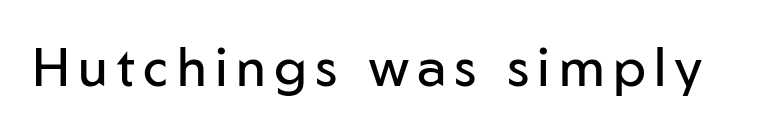
Here the designer chose a conventional face with non-uniform glyph widths. Nope, not italic — everything's standing straight. Bare-footed words on every line. Does the type have serifs? No, each stem ends abruptly. Weight: in the light-to-regular range.
